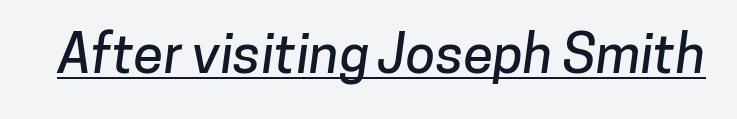
{"serif": "no", "width": "normal", "stroke_contrast": "low", "x_height": "medium", "monospaced": "no", "underline": "yes", "letter_spacing": "normal", "letter_spacing_em": 0.0, "glyph_px": 54}
